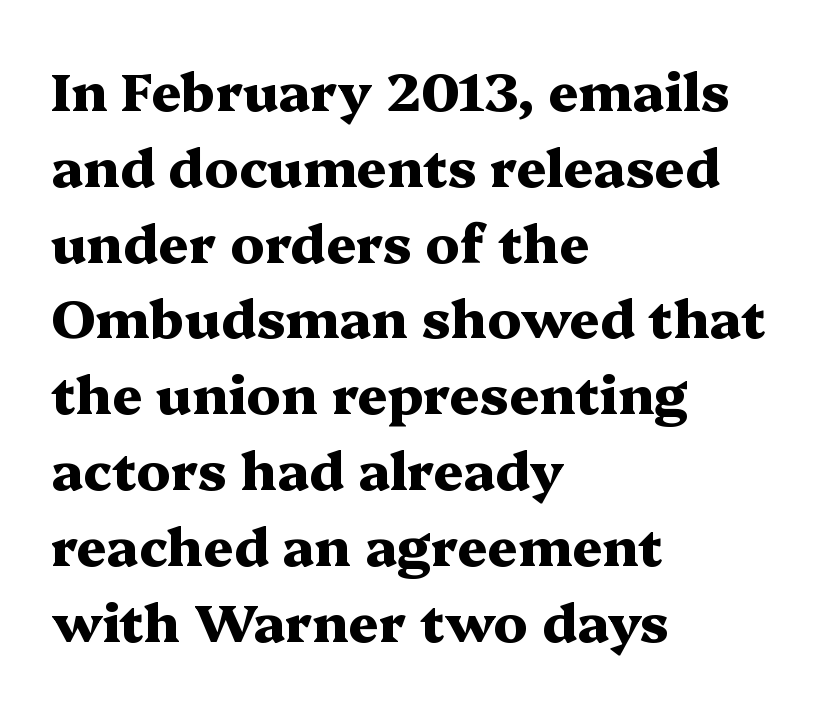
{"serif": "yes", "italic": "no", "bold": "yes", "weight": "heavy", "width": "wide", "stroke_contrast": "medium", "x_height": "medium", "monospaced": "no", "underline": "no", "align": "left", "line_spacing": "normal", "line_spacing_ratio": 1.43, "letter_spacing": "normal", "letter_spacing_em": 0.0, "glyph_px": 53}
